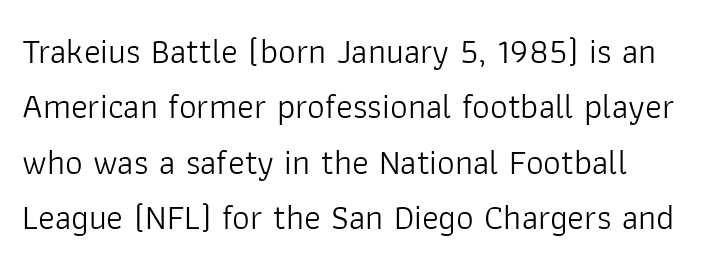
The image shows 35 px light sans-serif type, upright; set left-aligned, normal line spacing (1.58x), normal letter spacing, not underlined; low stroke contrast and a medium x-height.
